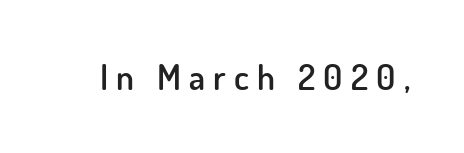
{"serif": "no", "italic": "no", "bold": "semi", "weight": "semibold", "width": "normal", "stroke_contrast": "low", "x_height": "small", "monospaced": "no", "underline": "no", "letter_spacing": "wide", "letter_spacing_em": 0.23, "glyph_px": 35}
